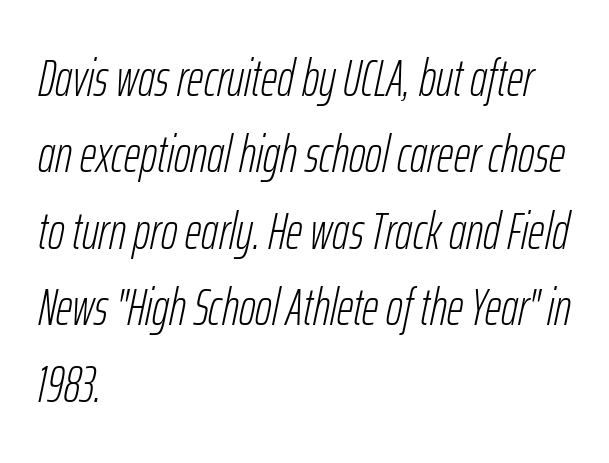
Q: Is the text bold? A: No.
Q: Is the text italic (slanted)? A: Yes, it leans right by about 12 degrees.
Q: Is the text underlined? A: No.
Q: How is the paragraph aligned? A: Left-aligned.
Q: Is the spacing between letters normal or unusually wide? A: Normal.
Q: Is the spacing between lines tight, normal or loose? A: Normal.
Q: Width (condensed, normal, or wide)? A: Condensed.
Q: Stroke contrast? A: Low.
Q: x-height? A: Medium.
Q: Monospaced? A: No.
